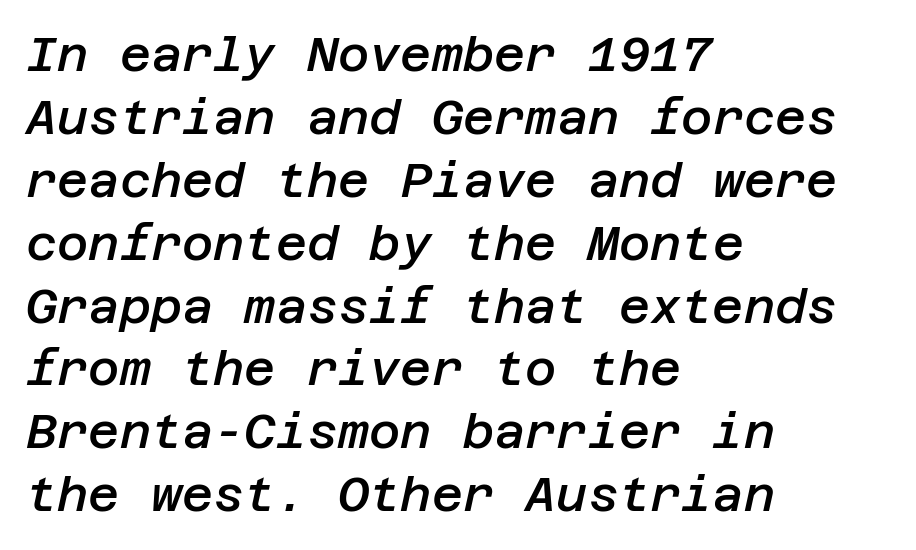
The image shows 48 px semibold type, italic (leaning right); set left-aligned, normal line spacing (1.31x), normal letter spacing, not underlined; low stroke contrast and a large x-height.
